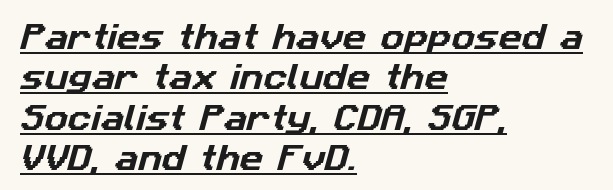
Q: Is the typeface a serif or a sans-serif typeface? A: Sans-serif.
Q: Is the text underlined? A: Yes.
Q: How is the paragraph aligned? A: Left-aligned.
Q: Is the spacing between letters normal or unusually wide? A: Normal.
Q: Is the spacing between lines tight, normal or loose? A: Normal.
Q: Width (condensed, normal, or wide)? A: Normal.
Q: Stroke contrast? A: Low.
Q: x-height? A: Medium.
Q: Monospaced? A: No.
